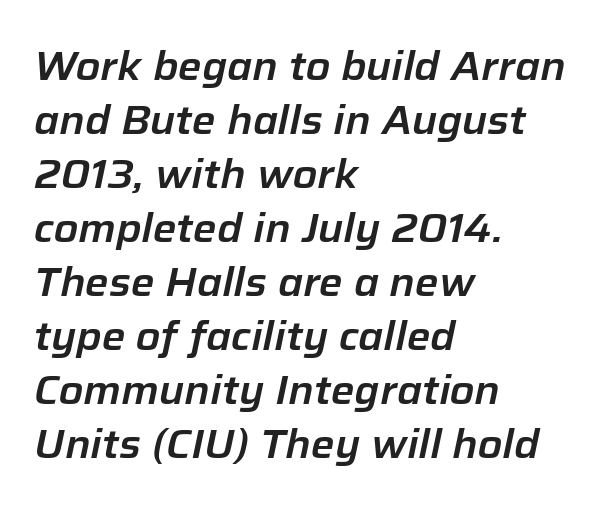
{"italic": "yes", "lean": "right", "slant_degrees": 12, "width": "normal", "stroke_contrast": "low", "x_height": "medium", "monospaced": "no", "underline": "no", "align": "left", "line_spacing": "normal", "line_spacing_ratio": 1.35, "letter_spacing": "normal", "letter_spacing_em": 0.0, "glyph_px": 40}
